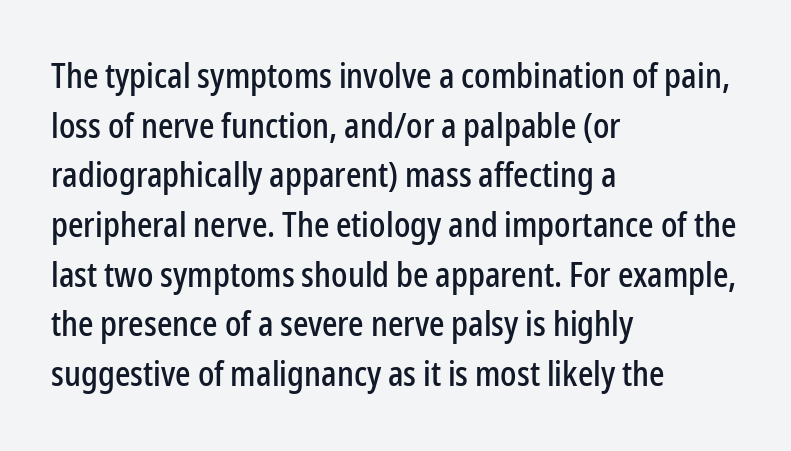
Q: Is the text italic (slanted)? A: No, it is upright.
Q: Is the typeface a serif or a sans-serif typeface? A: Sans-serif.
Q: Is the text underlined? A: No.
Q: How is the paragraph aligned? A: Left-aligned.
Q: Is the spacing between letters normal or unusually wide? A: Normal.
Q: Is the spacing between lines tight, normal or loose? A: Normal.
Q: Width (condensed, normal, or wide)? A: Condensed.
Q: Stroke contrast? A: Low.
Q: x-height? A: Medium.
Q: Monospaced? A: No.
